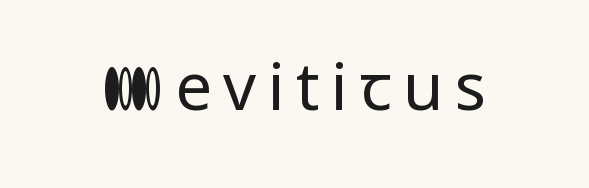
The image shows 65 px regular-weight sans-serif type, upright; set not underlined; low stroke contrast and a medium x-height.
